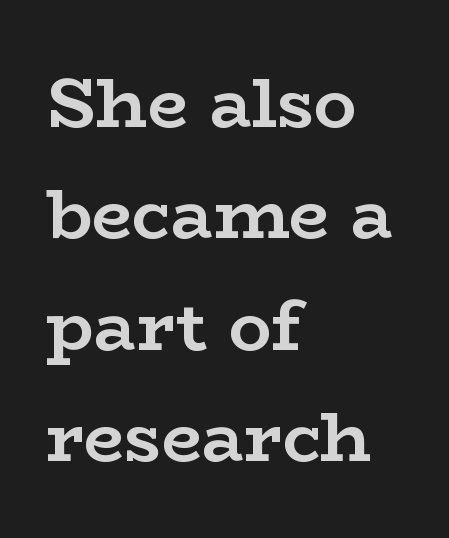
The image shows 71 px semibold, wide serif type, upright; set left-aligned, normal line spacing (1.57x), normal letter spacing, not underlined; low stroke contrast and a medium x-height.
